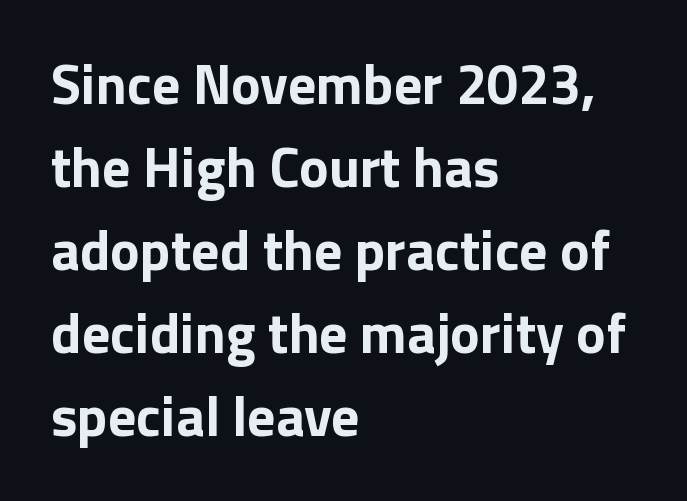
Q: Is the text bold? A: Yes.
Q: Is the text italic (slanted)? A: No, it is upright.
Q: Is the typeface a serif or a sans-serif typeface? A: Sans-serif.
Q: Is the text underlined? A: No.
Q: How is the paragraph aligned? A: Left-aligned.
Q: Is the spacing between letters normal or unusually wide? A: Normal.
Q: Is the spacing between lines tight, normal or loose? A: Normal.
Q: Width (condensed, normal, or wide)? A: Normal.
Q: Stroke contrast? A: Low.
Q: x-height? A: Medium.
Q: Monospaced? A: No.
